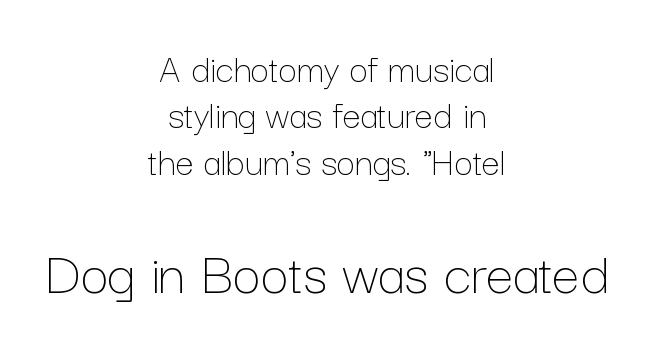
Which chunk is bigger? The second one — the bottom block dwarfs the top. In CSS terms this would be text-align: center. When letters stand straight like this, we call the style roman or upright. Glance below the letters and you will spot only blank space. This is not heavy type; no bold has been used. Looks like regular typesetting: each glyph gets only the width it needs.
